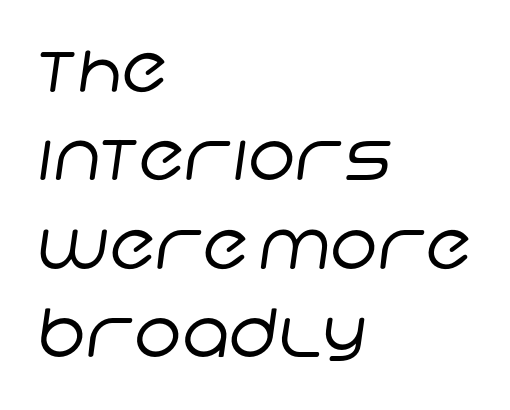
What's the leading like? Ordinary, nothing unusual. Rule under the text: the space is simply empty. Varying glyph widths throughout — classic text-font behaviour. In terms of letterspacing, this is plain default setting. Reading down the block, your eye returns to a fixed left position each line. This rendering employs a face without finishing strokes, i.e., a sans-serif.
